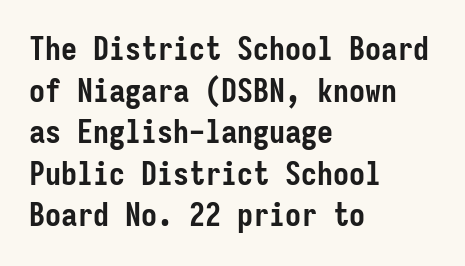
Q: Is the text bold? A: Yes.
Q: Is the text italic (slanted)? A: No, it is upright.
Q: Is the typeface a serif or a sans-serif typeface? A: Sans-serif.
Q: Is the text underlined? A: No.
Q: How is the paragraph aligned? A: Left-aligned.
Q: Is the spacing between letters normal or unusually wide? A: Normal.
Q: Is the spacing between lines tight, normal or loose? A: Normal.
Q: Width (condensed, normal, or wide)? A: Condensed.
Q: Stroke contrast? A: Low.
Q: x-height? A: Medium.
Q: Monospaced? A: Yes.
